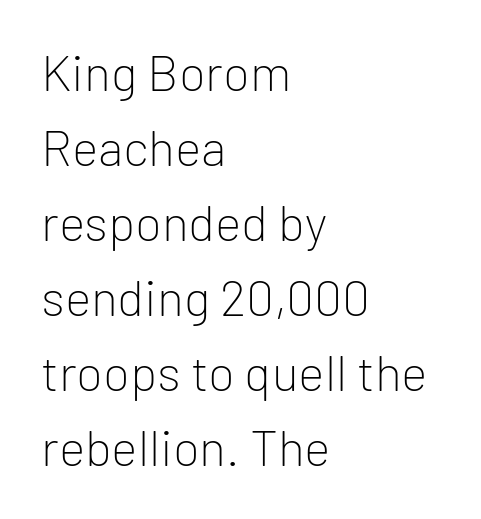
Words float on clear page, feet unadorned. One glance says typical: line gaps are just what's usual. The typography opts for an upright posture over an oblique one. These lines keep a tight, regular rhythm from letter to letter. Weight: regular or lighter. Unlike a traditional serif, this face leaves its strokes unadorned.
